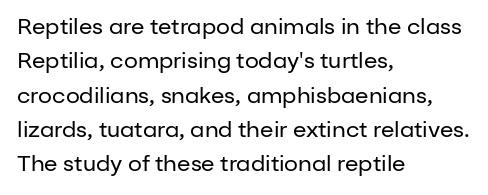
Q: Is the text bold? A: No.
Q: Is the text italic (slanted)? A: No, it is upright.
Q: Is the text underlined? A: No.
Q: How is the paragraph aligned? A: Left-aligned.
Q: Is the spacing between letters normal or unusually wide? A: Normal.
Q: Is the spacing between lines tight, normal or loose? A: Normal.
